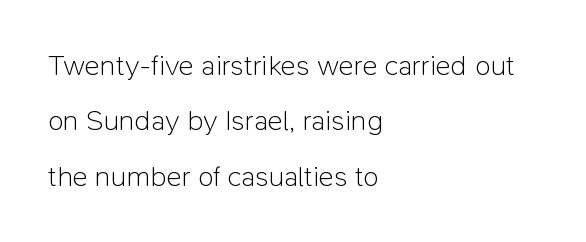
Q: Is the text bold? A: No.
Q: Is the text italic (slanted)? A: No, it is upright.
Q: Is the typeface a serif or a sans-serif typeface? A: Sans-serif.
Q: Is the text underlined? A: No.
Q: How is the paragraph aligned? A: Left-aligned.
Q: Is the spacing between letters normal or unusually wide? A: Normal.
Q: Is the spacing between lines tight, normal or loose? A: Loose.
Q: Width (condensed, normal, or wide)? A: Normal.
Q: Stroke contrast? A: Low.
Q: x-height? A: Medium.
Q: Monospaced? A: No.
